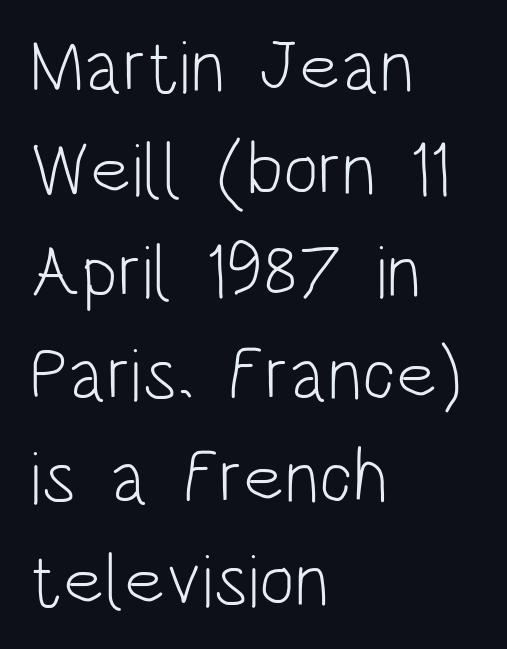
{"serif": "no", "italic": "no", "bold": "no", "weight": "light", "width": "condensed", "stroke_contrast": "low", "x_height": "large", "monospaced": "no", "underline": "no", "align": "left", "line_spacing": "normal", "line_spacing_ratio": 1.37, "letter_spacing": "normal", "letter_spacing_em": 0.0, "glyph_px": 75}
